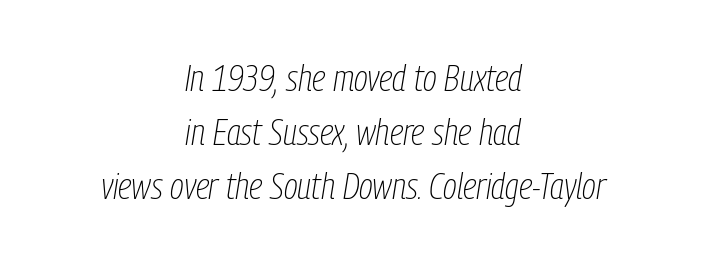
The image shows 37 px thin, condensed type, italic (leaning right); set centered, normal line spacing (1.46x), normal letter spacing, not underlined; low stroke contrast and a medium x-height.
